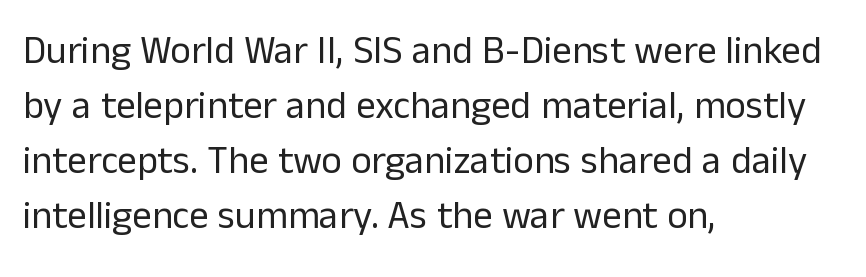
{"serif": "no", "italic": "no", "bold": "no", "weight": "regular", "width": "normal", "stroke_contrast": "low", "x_height": "medium", "monospaced": "no", "underline": "no", "align": "left", "line_spacing": "normal", "line_spacing_ratio": 1.41, "letter_spacing": "normal", "letter_spacing_em": 0.0, "glyph_px": 39}
